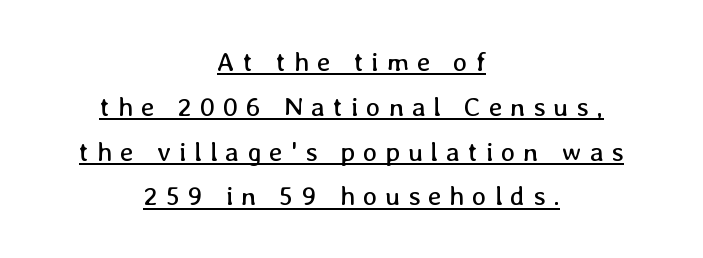
Q: Is the text bold? A: No.
Q: Is the text italic (slanted)? A: No, it is upright.
Q: Is the text underlined? A: Yes.
Q: How is the paragraph aligned? A: Centered.
Q: Is the spacing between letters normal or unusually wide? A: Unusually wide.
Q: Is the spacing between lines tight, normal or loose? A: Normal.
